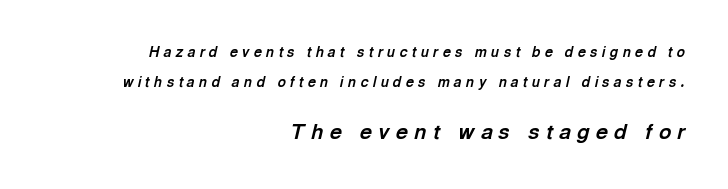
The lines are quadded right. In this sample the second text group is rendered at the bigger scale. Look at the tracking — it's clearly loosened, letters drifting apart. Widely set lines give the paragraph a tall, airy silhouette. Strong, thick strokes mark this as bold type.
